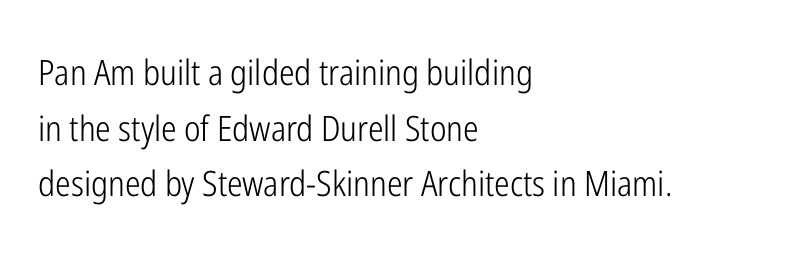
{"serif": "no", "italic": "no", "bold": "no", "weight": "light", "width": "condensed", "stroke_contrast": "low", "x_height": "medium", "monospaced": "no", "underline": "no", "align": "left", "line_spacing": "normal", "line_spacing_ratio": 1.59, "letter_spacing": "normal", "letter_spacing_em": 0.0, "glyph_px": 35}
